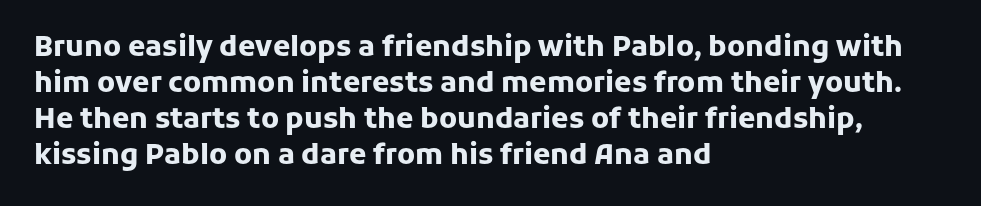
Layout note: lines flush left. Every stem runs plumb, perpendicular to the baseline. The passage shown is typeset with a sans-serif family. Each letter keeps its own natural width here, so spacing adapts to shape.
